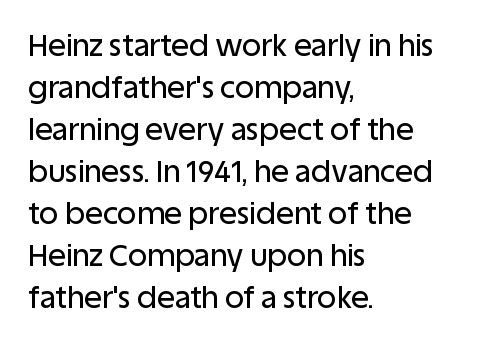
The image shows 30 px sans-serif type, upright; set left-aligned, normal line spacing (1.4x), normal letter spacing, not underlined; low stroke contrast and a large x-height.
